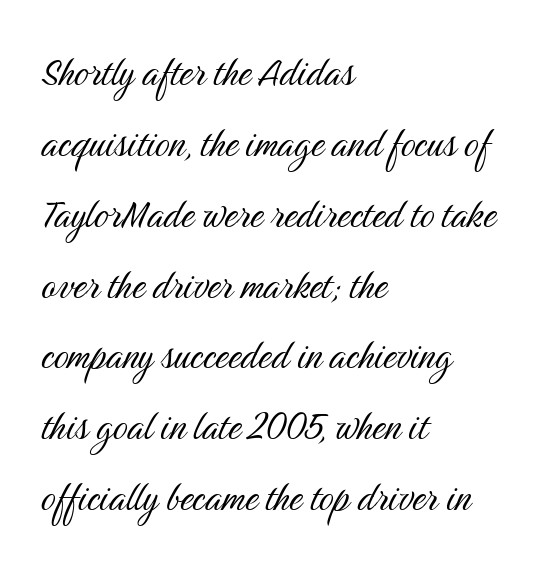
Looks like regular typesetting: each glyph gets only the width it needs. A typesetter would label this face a sans. Alignment: flush left.
